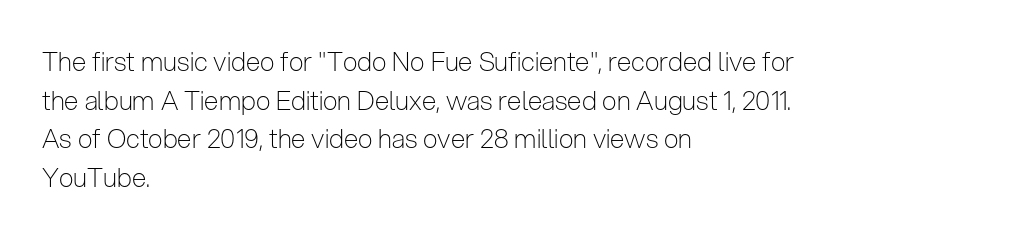
The image shows 26 px text type, upright; set left-aligned, normal line spacing (1.49x), normal letter spacing, not underlined.
